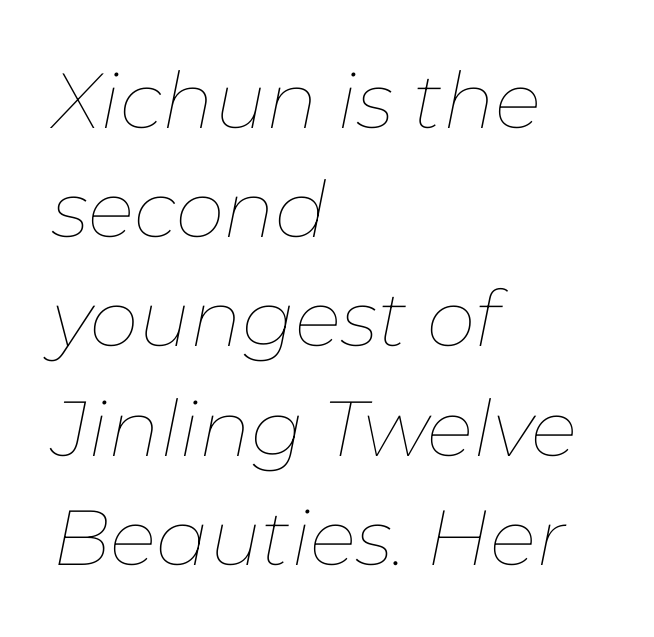
The image shows 78 px thin type, italic (leaning right); set left-aligned, normal line spacing (1.4x), normal letter spacing, not underlined; low stroke contrast and a medium x-height.
